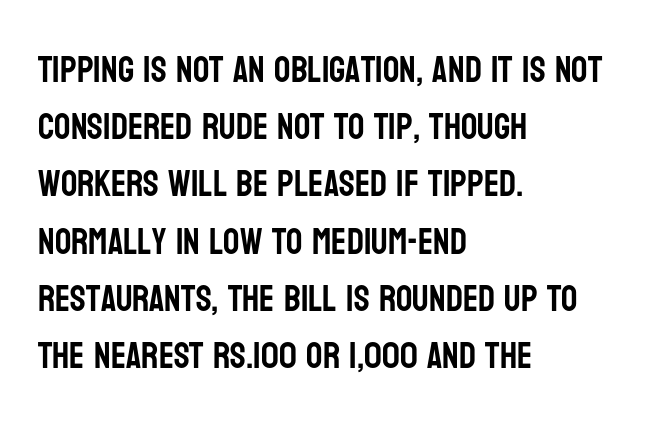
The image shows 36 px condensed sans-serif type, upright; set left-aligned, normal line spacing (1.59x), normal letter spacing, not underlined; low stroke contrast and a large x-height.
